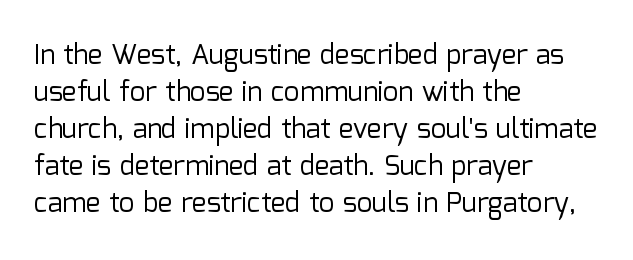
Q: Is the text bold? A: No.
Q: Is the text italic (slanted)? A: No, it is upright.
Q: Is the text underlined? A: No.
Q: How is the paragraph aligned? A: Left-aligned.
Q: Is the spacing between letters normal or unusually wide? A: Normal.
Q: Is the spacing between lines tight, normal or loose? A: Normal.
